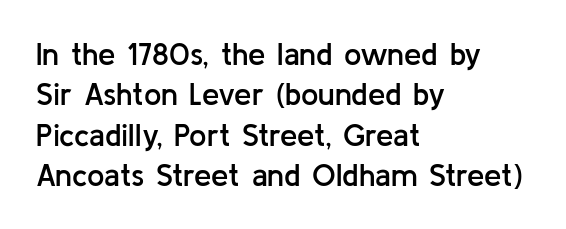
Regarding leading, the lines here are spaced in the standard way. The zone under the glyphs is completely vacant. This sample uses plain, unmodified letter spacing. The passage shown is typeset with a sans-serif family. Notice how the passage keeps a crisp vertical edge on the left only.
